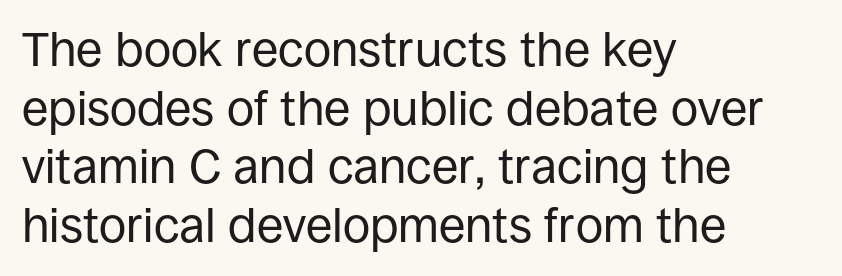
Nobody drew a line under any word here. The face used here is proportionally spaced, like ordinary book or web type. Italic? Not at all — the glyphs are vertical. The compositor pushed each line to the left boundary. Tracking here is standard; glyphs follow each other at the usual distance. The strokes carry an ordinary text weight at most.
